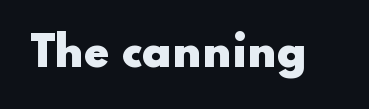
Q: Is the text bold? A: Yes.
Q: Is the text italic (slanted)? A: No, it is upright.
Q: Is the typeface a serif or a sans-serif typeface? A: Sans-serif.
Q: Is the text underlined? A: No.
Q: Is the spacing between letters normal or unusually wide? A: Normal.
Q: Width (condensed, normal, or wide)? A: Wide.
Q: Stroke contrast? A: Low.
Q: x-height? A: Small.
Q: Monospaced? A: No.
